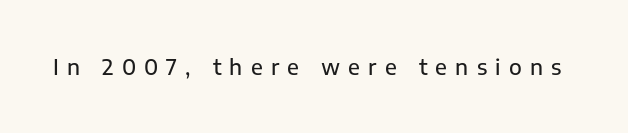
Quick note: underline off. Words appear elongated and porous because spacing is wide. A typesetter would mark this as roman, not italic.
